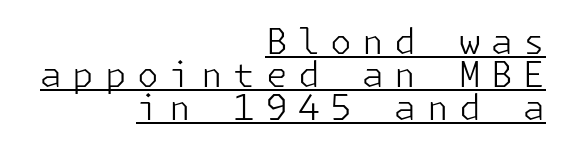
Q: Is the text bold? A: No.
Q: Is the text italic (slanted)? A: No, it is upright.
Q: Is the typeface a serif or a sans-serif typeface? A: Sans-serif.
Q: Is the text underlined? A: Yes.
Q: How is the paragraph aligned? A: Right-aligned.
Q: Is the spacing between letters normal or unusually wide? A: Unusually wide.
Q: Is the spacing between lines tight, normal or loose? A: Tight.
Q: Width (condensed, normal, or wide)? A: Normal.
Q: Stroke contrast? A: Low.
Q: x-height? A: Medium.
